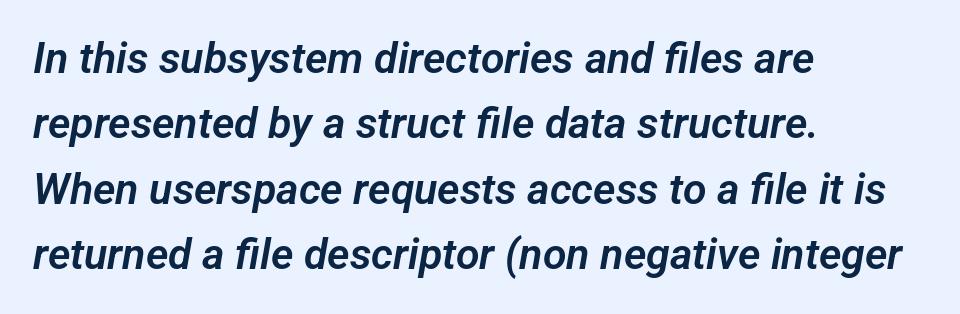
The image shows 43 px sans-serif type; set left-aligned, normal line spacing (1.52x), normal letter spacing, not underlined; low stroke contrast and a medium x-height.
